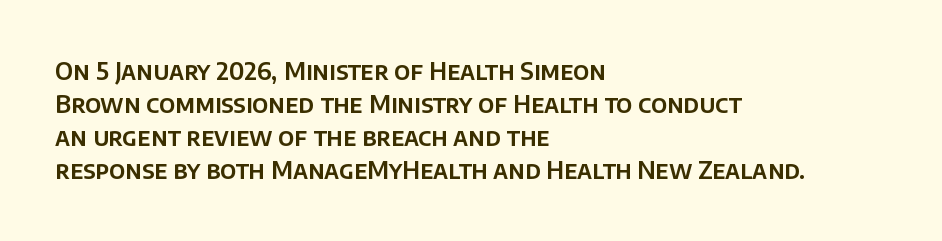
Q: Is the text italic (slanted)? A: No, it is upright.
Q: Is the text underlined? A: No.
Q: How is the paragraph aligned? A: Left-aligned.
Q: Is the spacing between letters normal or unusually wide? A: Normal.
Q: Is the spacing between lines tight, normal or loose? A: Normal.
